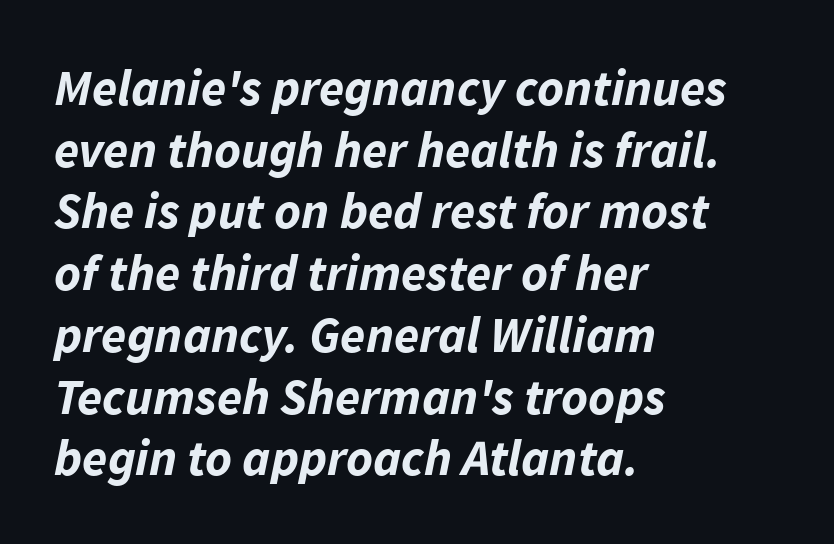
Spacing verdict: proportional, widths tailored to each character. Set as a true bold cut, around the 700 mark. One-word summary of the alignment: left. Tracking here is standard; glyphs follow each other at the usual distance.
